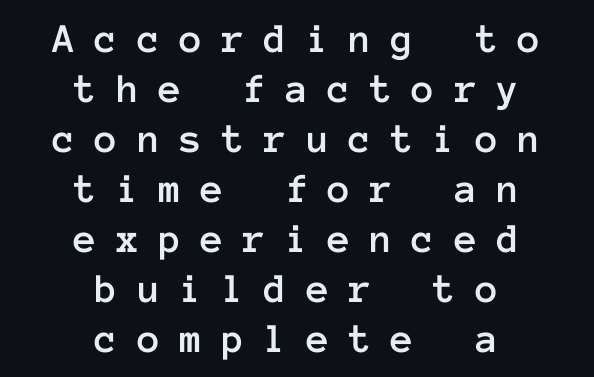
{"italic": "no", "width": "normal", "stroke_contrast": "low", "x_height": "medium", "monospaced": "yes", "underline": "no", "align": "center", "line_spacing_ratio": 1.19, "letter_spacing": "wide", "letter_spacing_em": 0.46, "glyph_px": 42}
